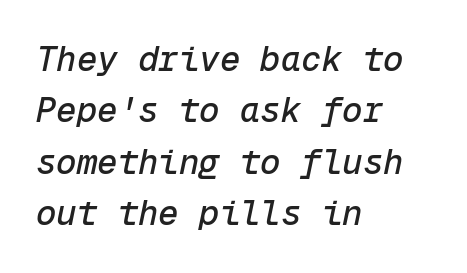
{"italic": "yes", "lean": "right", "slant_degrees": 12, "width": "normal", "stroke_contrast": "low", "x_height": "medium", "monospaced": "yes", "underline": "no", "align": "left", "line_spacing": "normal", "line_spacing_ratio": 1.51, "letter_spacing": "normal", "letter_spacing_em": 0.0, "glyph_px": 34}
